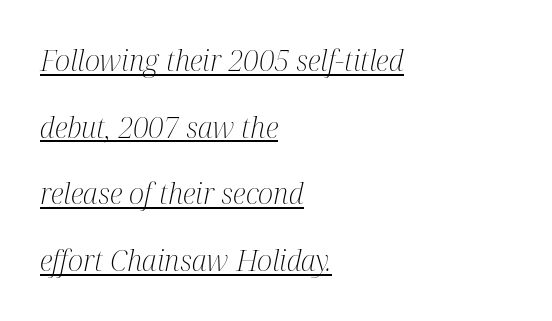
{"serif": "yes", "italic": "yes", "lean": "right", "slant_degrees": 12, "bold": "no", "weight": "light", "width": "condensed", "stroke_contrast": "medium", "x_height": "medium", "monospaced": "no", "underline": "yes", "align": "left", "line_spacing": "loose", "line_spacing_ratio": 2.3, "letter_spacing": "normal", "letter_spacing_em": 0.0, "glyph_px": 29}
